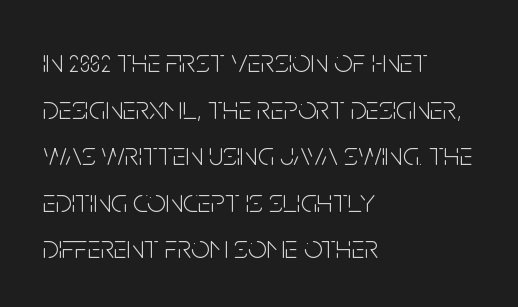
The specimen omits any rule beneath the text block's lines. These lines stack with their left ends in a neat column. Rows of type keep a routine distance in the vertical direction. Inter-character spacing is left at the font's built-in metrics. A quiet, ordinary-to-light weight characterises the typeface. The font's upright variant was chosen for this text.
